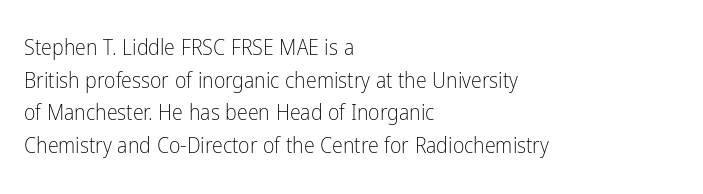
Q: Is the text bold? A: No.
Q: Is the text italic (slanted)? A: No, it is upright.
Q: Is the text underlined? A: No.
Q: How is the paragraph aligned? A: Left-aligned.
Q: Is the spacing between letters normal or unusually wide? A: Normal.
Q: Is the spacing between lines tight, normal or loose? A: Normal.
